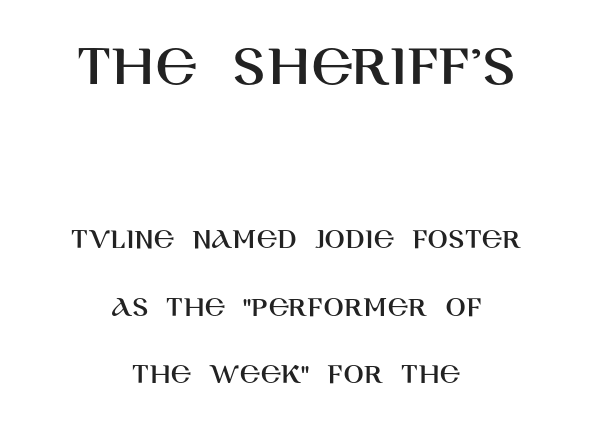
Q: Is the text italic (slanted)? A: No, it is upright.
Q: Is the typeface a serif or a sans-serif typeface? A: Sans-serif.
Q: Is the text underlined? A: No.
Q: How is the paragraph aligned? A: Centered.
Q: Is the spacing between letters normal or unusually wide? A: Normal.
Q: Is the spacing between lines tight, normal or loose? A: Loose.
Q: Which block of text is set in a larger size, the first (top) or the second (bottom)? A: The first (top) one.
Q: Width (condensed, normal, or wide)? A: Normal.
Q: Stroke contrast? A: High.
Q: x-height? A: Large.
Q: Monospaced? A: No.
